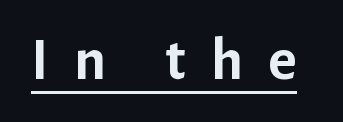
Q: Is the text bold? A: Yes.
Q: Is the text italic (slanted)? A: No, it is upright.
Q: Is the typeface a serif or a sans-serif typeface? A: Sans-serif.
Q: Is the text underlined? A: Yes.
Q: Is the spacing between letters normal or unusually wide? A: Unusually wide.
Q: Width (condensed, normal, or wide)? A: Normal.
Q: Stroke contrast? A: Low.
Q: x-height? A: Medium.
Q: Monospaced? A: No.
